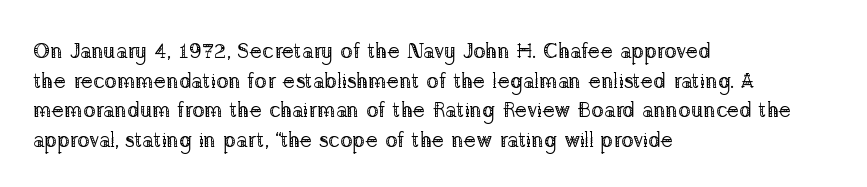
The image shows 21 px text type, upright; set left-aligned, normal line spacing (1.41x), normal letter spacing, not underlined.
